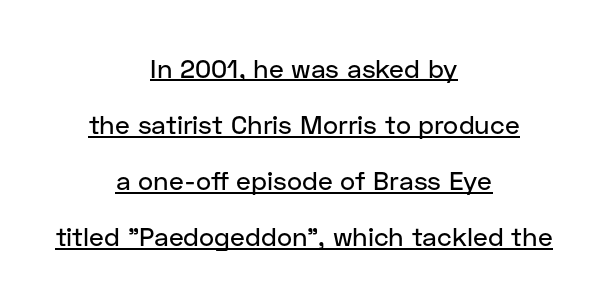
{"italic": "no", "underline": "yes", "align": "center", "line_spacing": "loose", "line_spacing_ratio": 2.16, "letter_spacing": "normal", "letter_spacing_em": 0.0, "glyph_px": 26}
